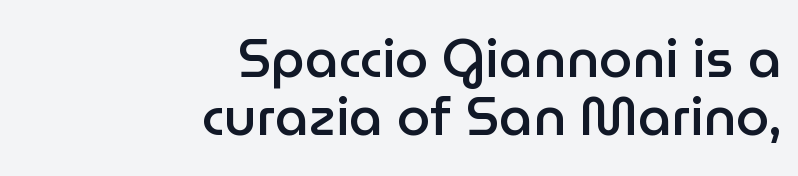
The image shows 53 px semibold sans-serif type, upright; set right-aligned, tight line spacing (1.1x), normal letter spacing, not underlined; low stroke contrast and a medium x-height.
